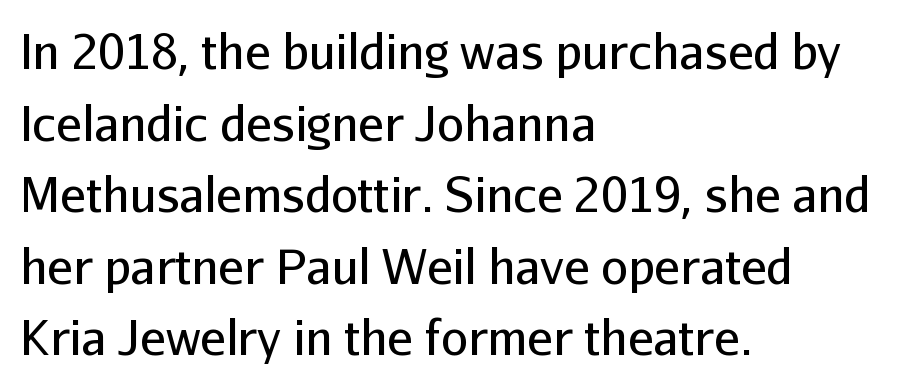
{"serif": "no", "italic": "no", "bold": "no", "weight": "regular", "width": "normal", "stroke_contrast": "low", "x_height": "medium", "monospaced": "no", "underline": "no", "align": "left", "line_spacing": "normal", "line_spacing_ratio": 1.49, "letter_spacing": "normal", "letter_spacing_em": 0.0, "glyph_px": 48}
